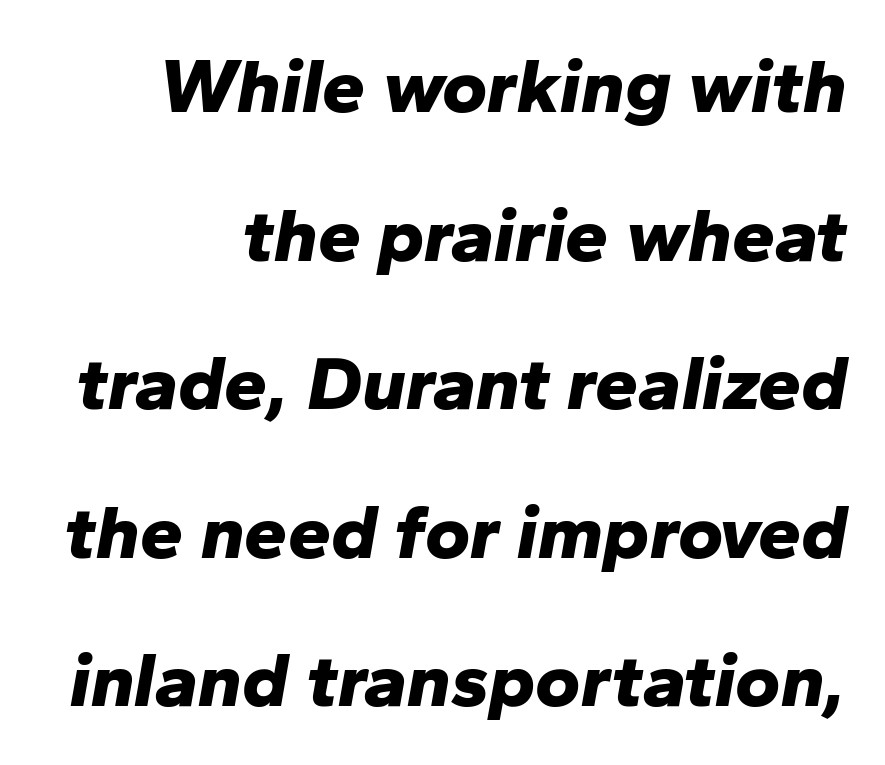
{"italic": "yes", "lean": "right", "slant_degrees": 10, "bold": "yes", "weight": "bold", "width": "normal", "stroke_contrast": "low", "x_height": "medium", "monospaced": "no", "underline": "no", "align": "right", "line_spacing": "loose", "line_spacing_ratio": 1.93, "letter_spacing": "normal", "letter_spacing_em": 0.0, "glyph_px": 77}
